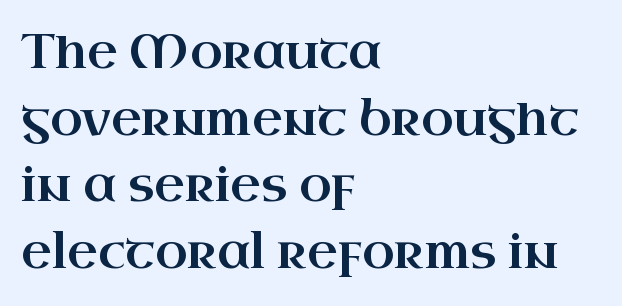
The image shows 47 px wide serif type, upright; set left-aligned, normal line spacing (1.42x), normal letter spacing, not underlined; high stroke contrast and a small x-height.
